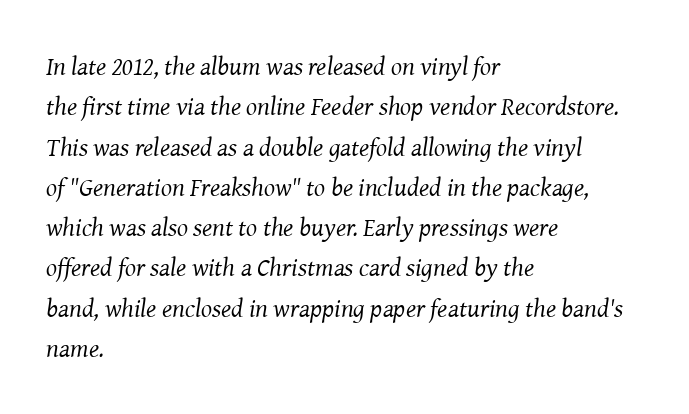
The image shows 26 px text type, italic (leaning right); set left-aligned, normal line spacing (1.55x), normal letter spacing, not underlined.
